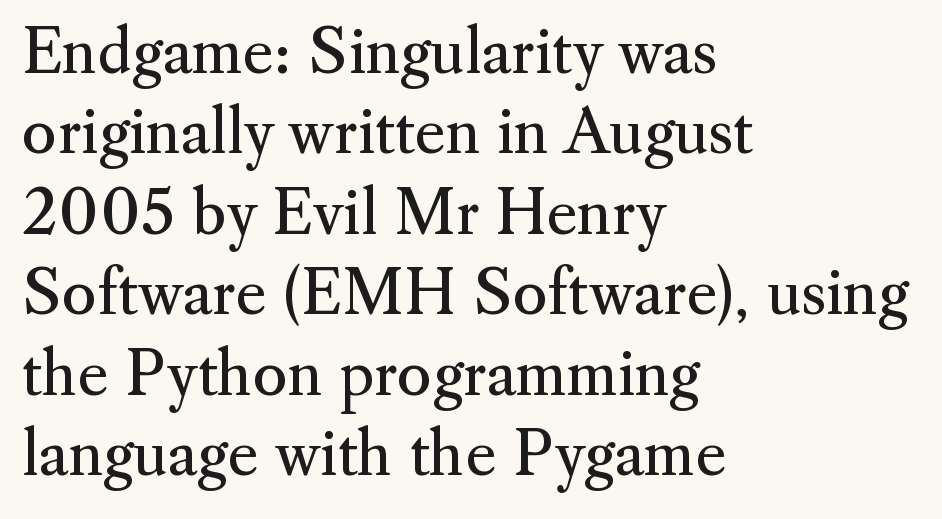
Q: Is the text bold? A: No.
Q: Is the text italic (slanted)? A: No, it is upright.
Q: Is the typeface a serif or a sans-serif typeface? A: Serif.
Q: Is the text underlined? A: No.
Q: How is the paragraph aligned? A: Left-aligned.
Q: Is the spacing between letters normal or unusually wide? A: Normal.
Q: Is the spacing between lines tight, normal or loose? A: Normal.
Q: Width (condensed, normal, or wide)? A: Normal.
Q: Stroke contrast? A: Medium.
Q: x-height? A: Small.
Q: Monospaced? A: No.
